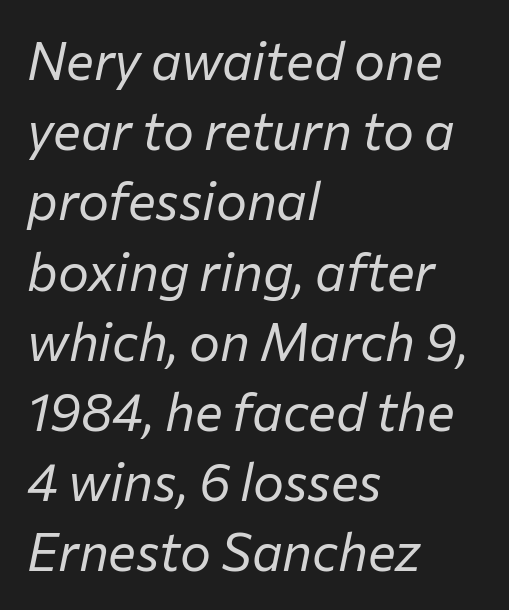
Q: Is the text bold? A: No.
Q: Is the text italic (slanted)? A: Yes, it leans right by about 12 degrees.
Q: Is the text underlined? A: No.
Q: How is the paragraph aligned? A: Left-aligned.
Q: Is the spacing between letters normal or unusually wide? A: Normal.
Q: Is the spacing between lines tight, normal or loose? A: Normal.
Q: Width (condensed, normal, or wide)? A: Normal.
Q: Stroke contrast? A: Low.
Q: x-height? A: Medium.
Q: Monospaced? A: No.
